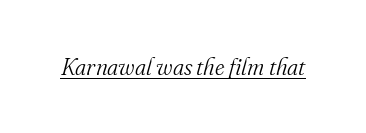
Q: Is the text bold? A: No.
Q: Is the text italic (slanted)? A: Yes, it leans right by about 16 degrees.
Q: Is the text underlined? A: Yes.
Q: Is the spacing between letters normal or unusually wide? A: Normal.
